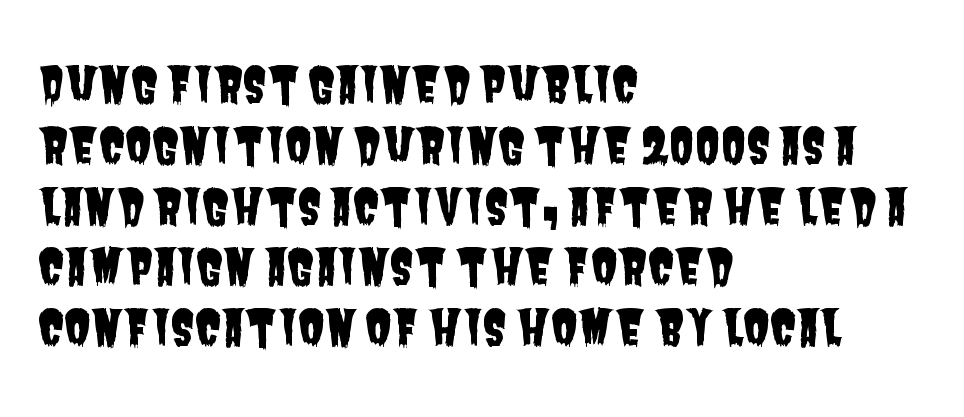
Teacher's note: observe the even left margin — that is flush-left alignment. Character widths vary here, with narrow letters taking less room than wide ones. Is this a sans? Yes — the strokes have no serifs. Quick note: underline off.
